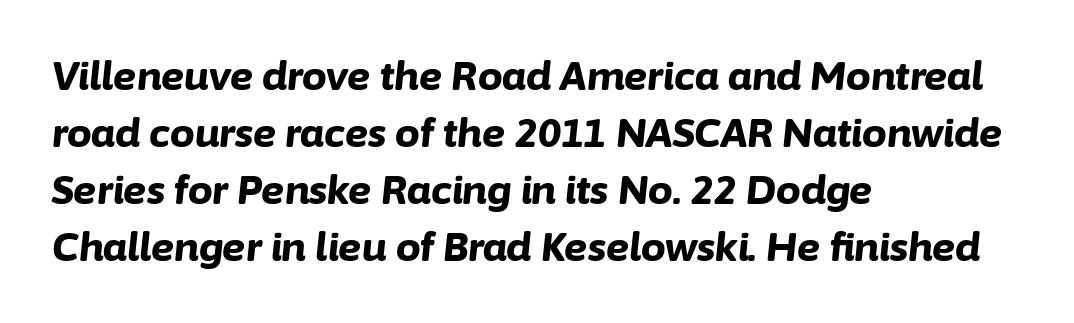
{"italic": "yes", "lean": "right", "slant_degrees": 6, "bold": "yes", "weight": "bold", "width": "normal", "stroke_contrast": "low", "x_height": "medium", "monospaced": "no", "underline": "no", "align": "left", "line_spacing": "normal", "line_spacing_ratio": 1.46, "letter_spacing": "normal", "letter_spacing_em": 0.0, "glyph_px": 39}
